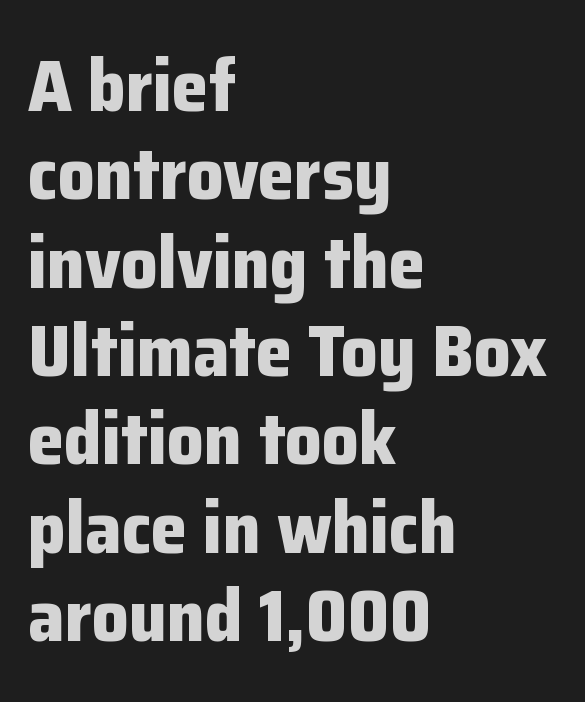
{"serif": "no", "italic": "no", "bold": "yes", "weight": "bold", "width": "normal", "stroke_contrast": "low", "x_height": "medium", "monospaced": "no", "underline": "no", "align": "left", "line_spacing_ratio": 1.21, "letter_spacing": "normal", "letter_spacing_em": 0.0, "glyph_px": 73}
